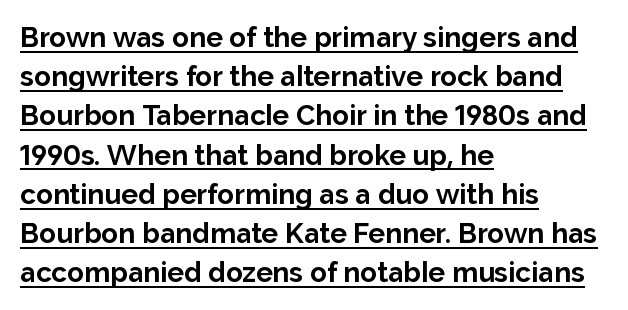
The image shows 28 px bold sans-serif type, upright; set left-aligned, normal line spacing (1.4x), normal letter spacing, underlined; low stroke contrast and a medium x-height.
